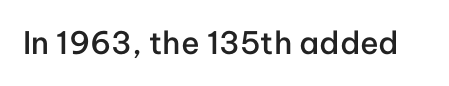
{"serif": "no", "italic": "no", "bold": "semi", "weight": "semibold", "width": "normal", "stroke_contrast": "low", "x_height": "medium", "monospaced": "no", "underline": "no", "letter_spacing": "normal", "letter_spacing_em": 0.0, "glyph_px": 31}
